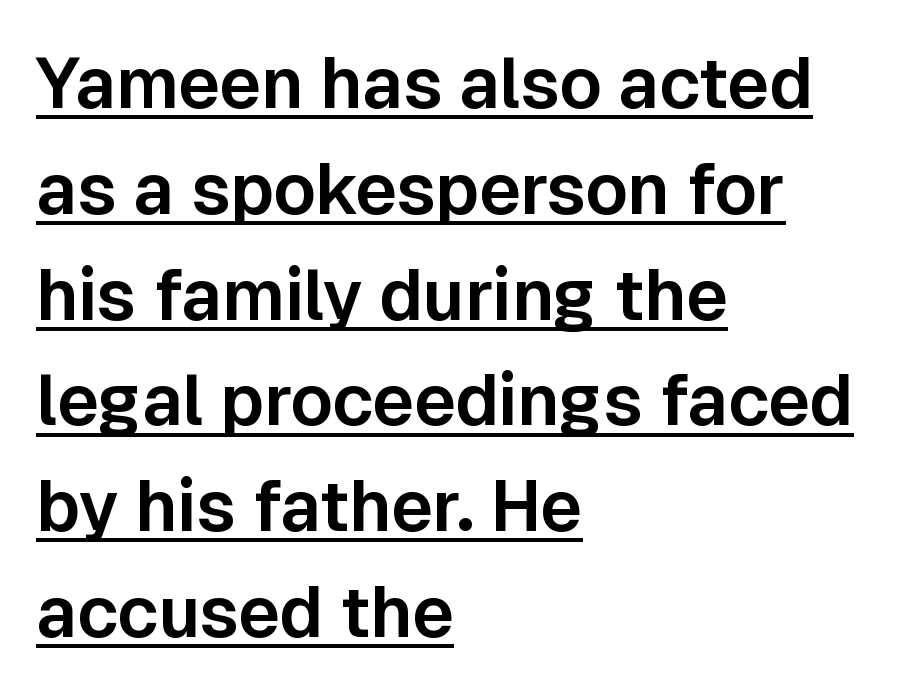
Q: Is the text italic (slanted)? A: No, it is upright.
Q: Is the typeface a serif or a sans-serif typeface? A: Sans-serif.
Q: Is the text underlined? A: Yes.
Q: How is the paragraph aligned? A: Left-aligned.
Q: Is the spacing between letters normal or unusually wide? A: Normal.
Q: Is the spacing between lines tight, normal or loose? A: Normal.
Q: Width (condensed, normal, or wide)? A: Normal.
Q: Stroke contrast? A: Low.
Q: x-height? A: Medium.
Q: Monospaced? A: No.
